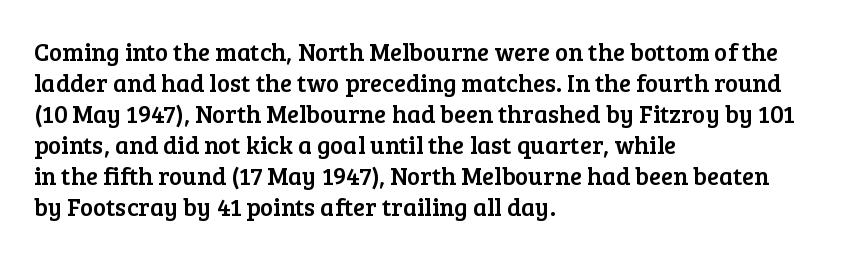
The image shows 25 px text type, upright; set left-aligned, line spacing 1.24x, normal letter spacing, not underlined.
